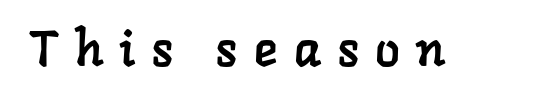
The type family on display is of the serif kind. The letterforms stand isolated, each surrounded by extra space. Check under the words: just untouched page. Each letter keeps its own natural width here, so spacing adapts to shape.
